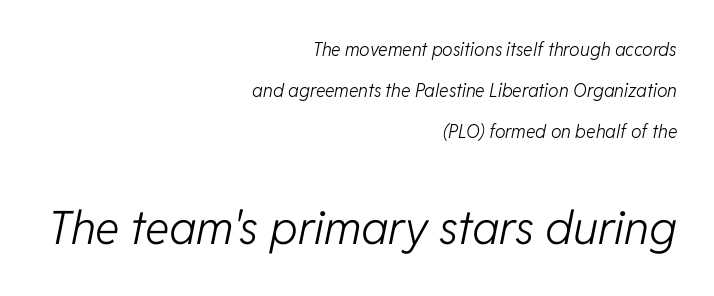
The passage shown is typed in a proportional face where columns would drift. Descenders are the only things crossing below the line. Think standard paragraph weight, or any step lighter than that. This layout puts the modest block above and the oversized block below. The setting favours the right margin, as signatures and pull-quotes sometimes do. Standard letterfit; no display-style spreading of the glyphs.
